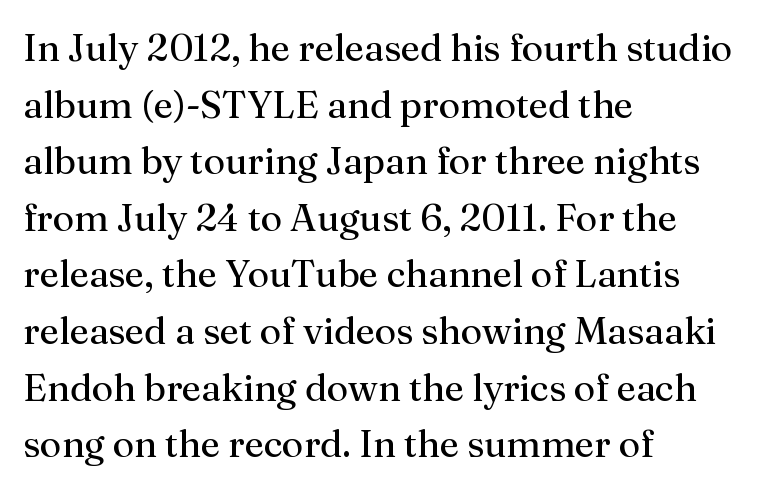
{"serif": "yes", "italic": "no", "bold": "no", "weight": "regular", "width": "normal", "stroke_contrast": "medium", "x_height": "medium", "monospaced": "no", "underline": "no", "align": "left", "line_spacing": "normal", "line_spacing_ratio": 1.49, "letter_spacing": "normal", "letter_spacing_em": 0.0, "glyph_px": 38}
